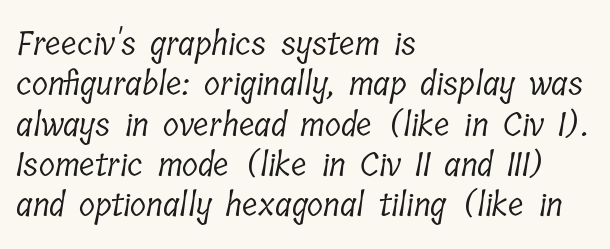
This is not heavy type; no bold has been used. This is serif lettering, the kind often seen in printed books. Layout note: lines flush left. Looks like regular typesetting: each glyph gets only the width it needs.
